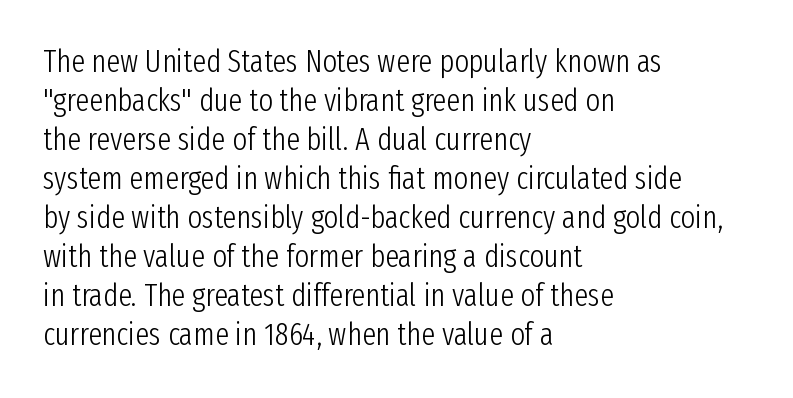
Q: Is the text bold? A: No.
Q: Is the text italic (slanted)? A: No, it is upright.
Q: Is the typeface a serif or a sans-serif typeface? A: Sans-serif.
Q: Is the text underlined? A: No.
Q: How is the paragraph aligned? A: Left-aligned.
Q: Is the spacing between letters normal or unusually wide? A: Normal.
Q: Is the spacing between lines tight, normal or loose? A: Normal.
Q: Width (condensed, normal, or wide)? A: Condensed.
Q: Stroke contrast? A: Low.
Q: x-height? A: Medium.
Q: Monospaced? A: No.
